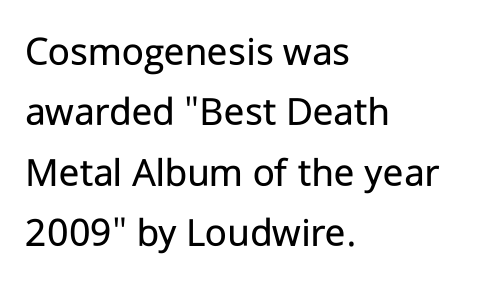
The typeface has the unassuming heft of standard copy or less. A sans-serif font was chosen for this passage. The rendering uses natural spacing where letterforms have individual widths. Horizontal bands of white between lines are of average thickness. Ascenders rise straight up at ninety degrees. The gaps between neighbouring characters are ordinary and unremarkable.
